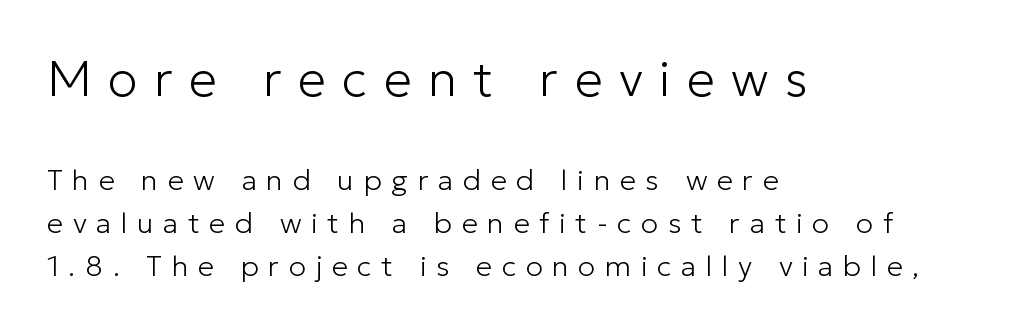
Nothing heavy about these letters — not bold at all. The compositor pushed each line to the left boundary. A typesetter would call this leading conventional body-copy spacing. You could only call the tracking loose — the letters float apart. A bare baseline throughout the passage. The font family rendered here belongs to the sans-serif group.
